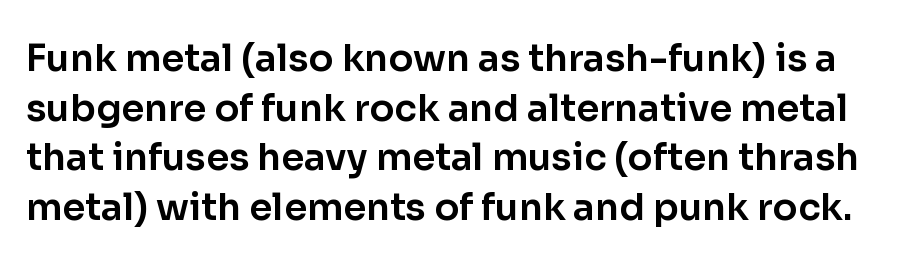
{"serif": "no", "italic": "no", "width": "normal", "stroke_contrast": "low", "x_height": "medium", "monospaced": "no", "underline": "no", "line_spacing": "normal", "line_spacing_ratio": 1.34, "letter_spacing": "normal", "letter_spacing_em": 0.0, "glyph_px": 37}
